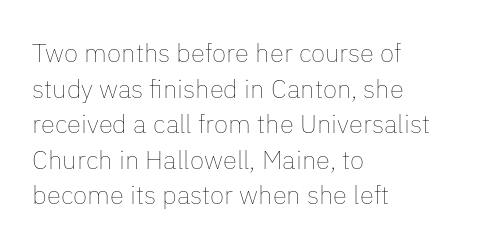
The line texture is even and compact thanks to regular tracking. Honestly, the row spacing looks completely unremarkable. Every row of glyphs begins at an identical x-position on the left. The letters stand straight up with perfectly vertical stems. Stroke thickness stays within the range of a standard reading face or lighter. Unmarked baselines from the first word to the last.
